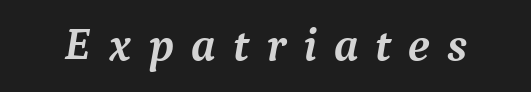
The image shows 47 px semibold serif type, italic (leaning right); set unusually wide letter spacing (+0.36 em), not underlined; medium stroke contrast and a medium x-height.
